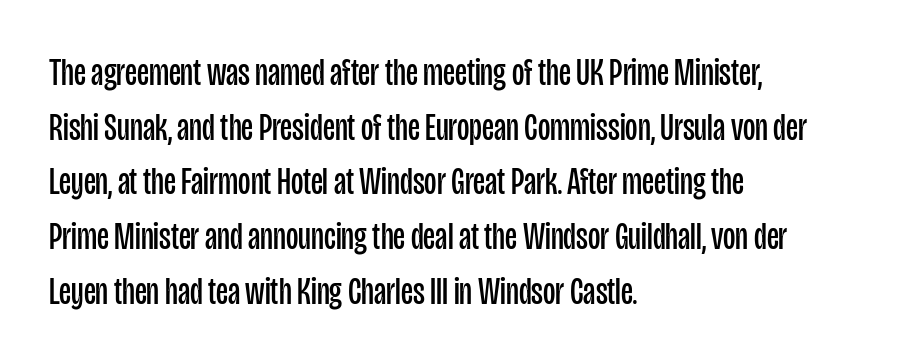
Q: Is the text bold? A: No.
Q: Is the text italic (slanted)? A: No, it is upright.
Q: Is the typeface a serif or a sans-serif typeface? A: Sans-serif.
Q: Is the text underlined? A: No.
Q: How is the paragraph aligned? A: Left-aligned.
Q: Is the spacing between letters normal or unusually wide? A: Normal.
Q: Is the spacing between lines tight, normal or loose? A: Normal.
Q: Width (condensed, normal, or wide)? A: Condensed.
Q: Stroke contrast? A: Low.
Q: x-height? A: Large.
Q: Monospaced? A: No.
